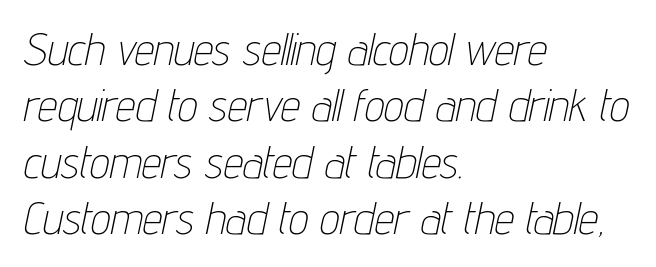
Decoration check: the copy has no underline. Normally led — the rows are evenly, conventionally spaced. Do the characters align in a grid? No, the font is proportional. Italic? Definitely — the glyphs are oblique.
